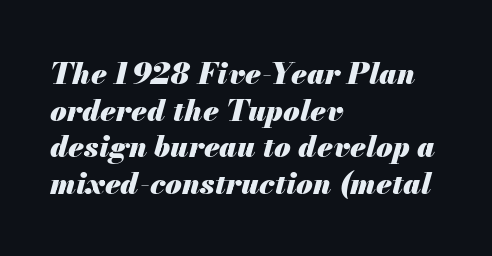
Spacing verdict: proportional, widths tailored to each character. The rendering uses a bold face; every stroke is thick and dark. Alignment: flush left. The space directly below the letters is spotless. Style check: oblique. Nobody touched the tracking dial on this one.
